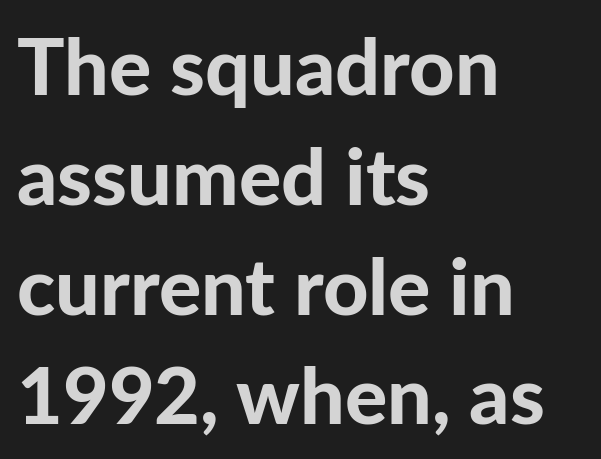
{"serif": "no", "italic": "no", "bold": "yes", "weight": "bold", "width": "normal", "stroke_contrast": "low", "x_height": "medium", "monospaced": "no", "underline": "no", "align": "left", "line_spacing": "normal", "line_spacing_ratio": 1.39, "letter_spacing": "normal", "letter_spacing_em": 0.0, "glyph_px": 79}
